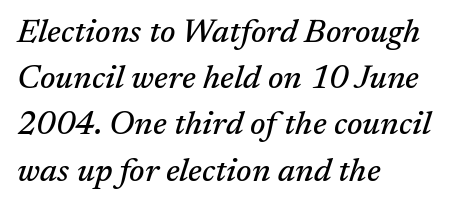
Q: Is the text italic (slanted)? A: Yes, it leans right by about 17 degrees.
Q: Is the typeface a serif or a sans-serif typeface? A: Serif.
Q: Is the text underlined? A: No.
Q: How is the paragraph aligned? A: Left-aligned.
Q: Is the spacing between letters normal or unusually wide? A: Normal.
Q: Is the spacing between lines tight, normal or loose? A: Normal.
Q: Width (condensed, normal, or wide)? A: Normal.
Q: Stroke contrast? A: Medium.
Q: x-height? A: Medium.
Q: Monospaced? A: No.
